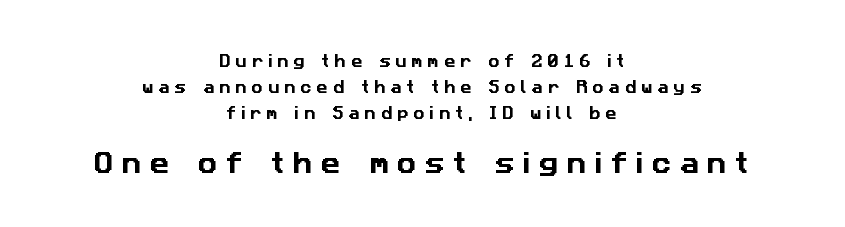
Q: Is the text underlined? A: No.
Q: How is the paragraph aligned? A: Centered.
Q: Is the spacing between letters normal or unusually wide? A: Unusually wide.
Q: Which block of text is set in a larger size, the first (top) or the second (bottom)? A: The second (bottom) one.
